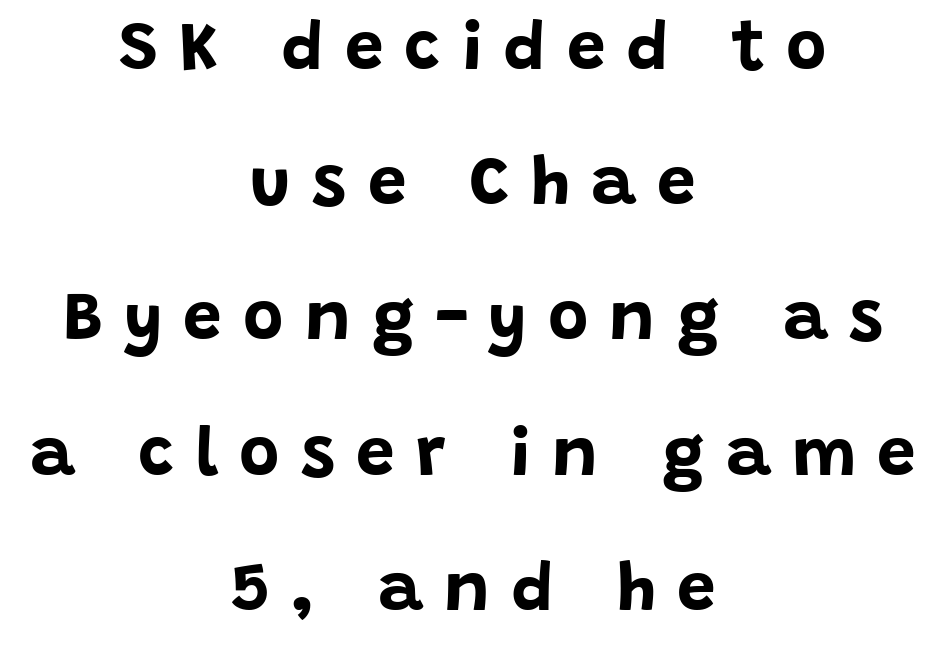
Q: Is the text bold? A: Yes.
Q: Is the text italic (slanted)? A: No, it is upright.
Q: Is the typeface a serif or a sans-serif typeface? A: Sans-serif.
Q: Is the text underlined? A: No.
Q: How is the paragraph aligned? A: Centered.
Q: Is the spacing between letters normal or unusually wide? A: Unusually wide.
Q: Is the spacing between lines tight, normal or loose? A: Loose.
Q: Width (condensed, normal, or wide)? A: Normal.
Q: Stroke contrast? A: Low.
Q: x-height? A: Large.
Q: Monospaced? A: No.
